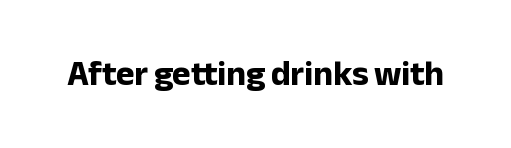
The image shows 35 px bold sans-serif type, upright; set normal letter spacing, not underlined; low stroke contrast and a medium x-height.
